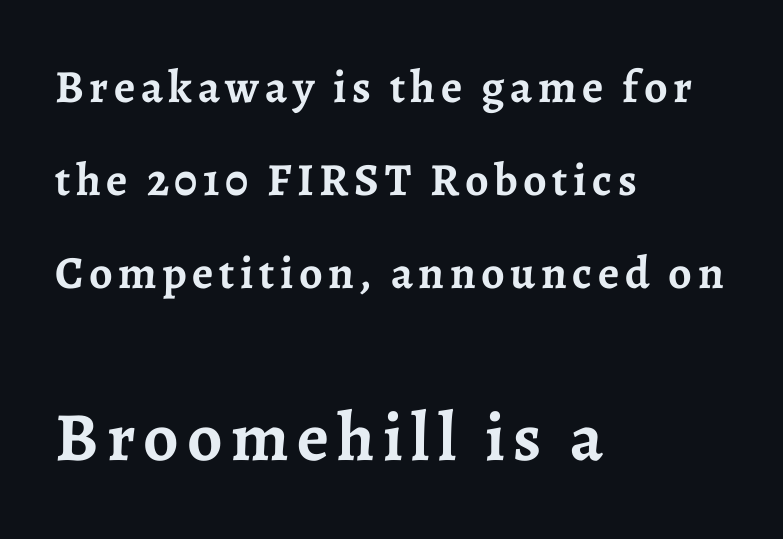
The face used here is seriffed, in the tradition of book romans. Airy leading. Ascenders rise straight up at ninety degrees. Compare the two chunks: the lower has the greater cap height. Typographic density is high because the face is bold. Here the designer chose a conventional face with non-uniform glyph widths.
